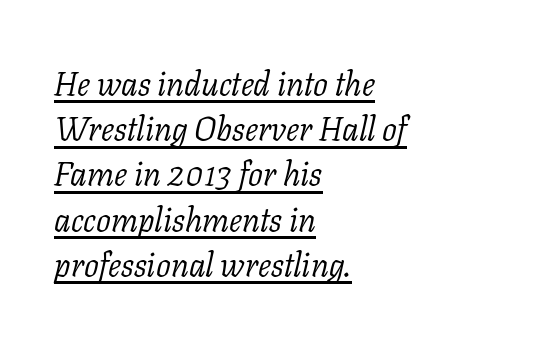
{"serif": "yes", "italic": "yes", "lean": "right", "slant_degrees": 11, "bold": "no", "weight": "light", "width": "normal", "stroke_contrast": "low", "x_height": "medium", "monospaced": "no", "underline": "yes", "align": "left", "line_spacing": "normal", "line_spacing_ratio": 1.37, "letter_spacing": "normal", "letter_spacing_em": 0.0, "glyph_px": 33}
